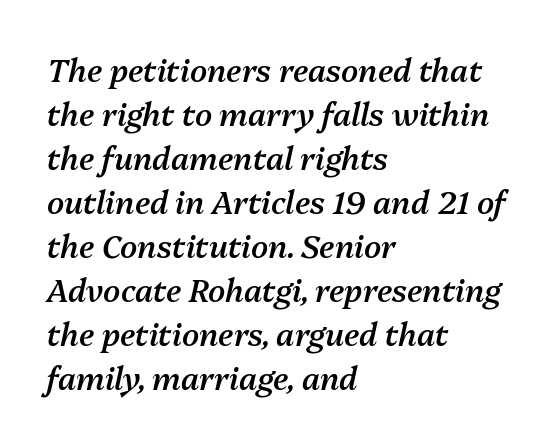
The image shows 31 px semibold type, italic (leaning right); set left-aligned, normal line spacing (1.42x), normal letter spacing, not underlined; medium stroke contrast and a medium x-height.
